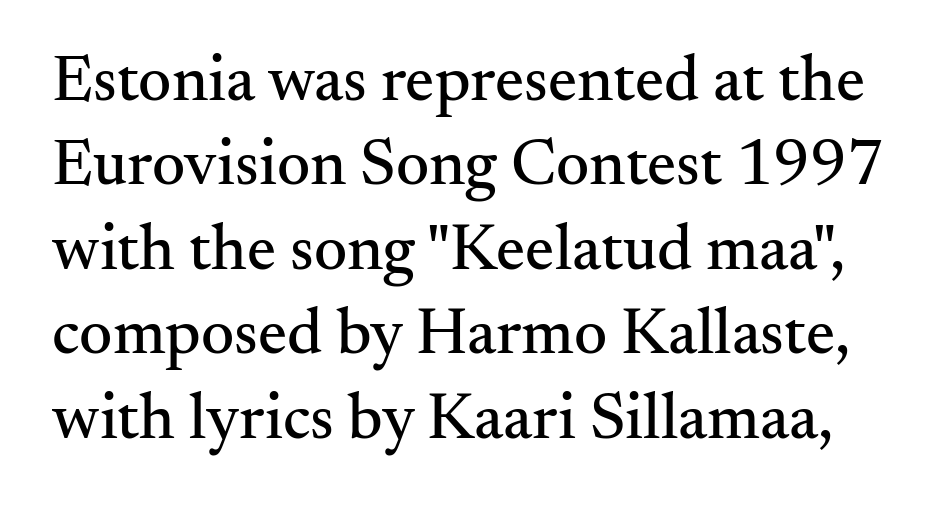
{"serif": "yes", "italic": "no", "width": "normal", "stroke_contrast": "medium", "x_height": "small", "monospaced": "no", "underline": "no", "line_spacing": "normal", "line_spacing_ratio": 1.3, "letter_spacing": "normal", "letter_spacing_em": 0.0, "glyph_px": 65}
